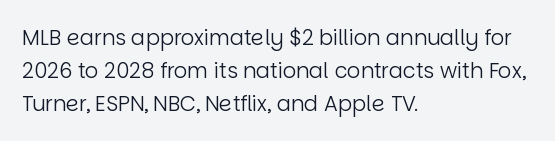
The image shows 21 px text type, upright; set left-aligned, normal line spacing (1.57x), normal letter spacing, not underlined.
